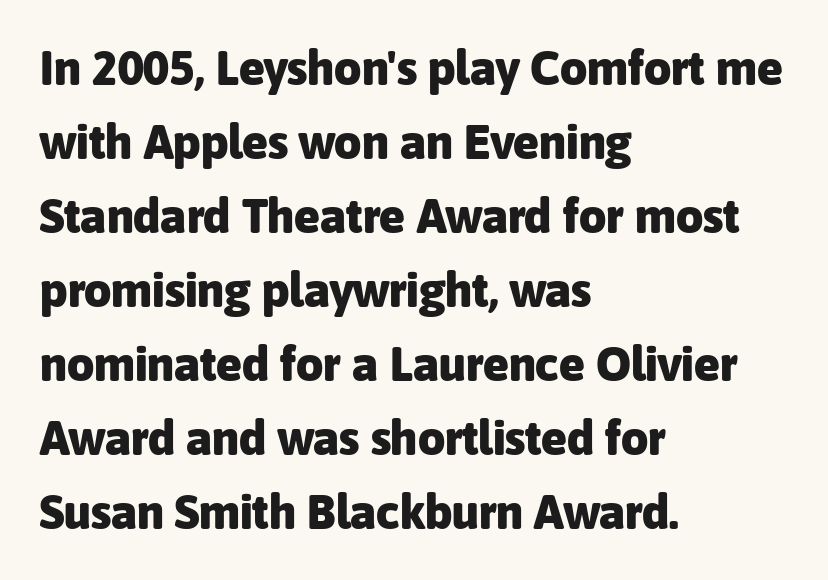
{"serif": "no", "italic": "no", "bold": "yes", "weight": "heavy", "width": "normal", "stroke_contrast": "low", "x_height": "medium", "monospaced": "no", "underline": "no", "align": "left", "line_spacing": "normal", "line_spacing_ratio": 1.54, "letter_spacing": "normal", "letter_spacing_em": 0.0, "glyph_px": 48}
